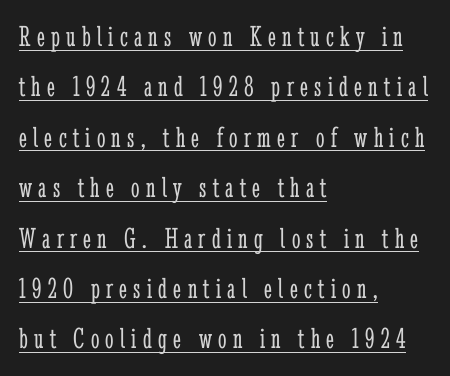
The image shows 30 px light, condensed serif type, upright; set left-aligned, normal line spacing (1.68x), unusually wide letter spacing (+0.21 em), underlined; low stroke contrast and a medium x-height.
